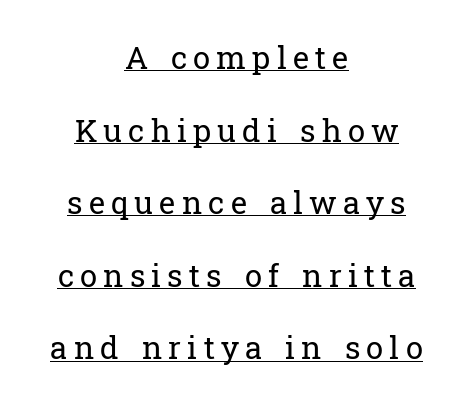
Stroke mass is kept to a normal reading level or below. Tracking here is generous; glyphs stand well apart from one another. Is there any slant? The stems are plumb. Caption: multi-line text, centered on the measure. These lines are rendered in a variable-pitch font. Underline: present.
